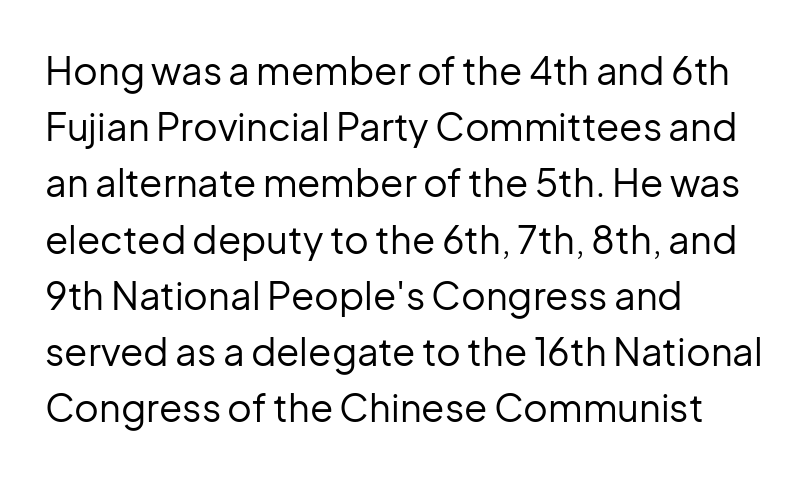
A roman cut, with each character standing at attention. The paragraph has a hard left edge and a soft right edge. This is not heavy type; no bold has been used. There is no visible air inserted between adjacent glyphs. Underline: absent. Notice how descenders clear the ascenders below comfortably — that's standard leading.
